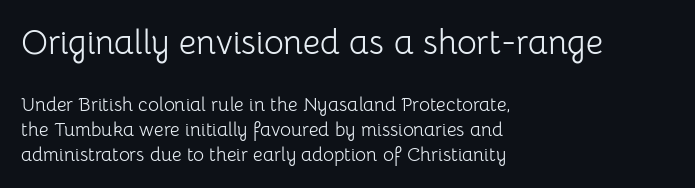
Q: Is the text bold? A: No.
Q: Is the text italic (slanted)? A: No, it is upright.
Q: Is the typeface a serif or a sans-serif typeface? A: Sans-serif.
Q: Is the text underlined? A: No.
Q: How is the paragraph aligned? A: Left-aligned.
Q: Is the spacing between letters normal or unusually wide? A: Normal.
Q: Is the spacing between lines tight, normal or loose? A: Normal.
Q: Which block of text is set in a larger size, the first (top) or the second (bottom)? A: The first (top) one.
Q: Width (condensed, normal, or wide)? A: Normal.
Q: Stroke contrast? A: Low.
Q: x-height? A: Medium.
Q: Monospaced? A: No.
